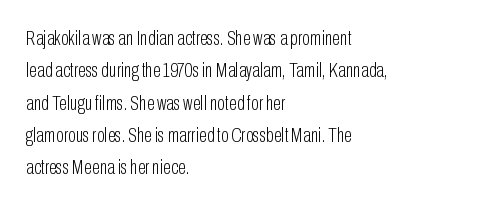
Words float on clear page, feet unadorned. Letters have the restrained weight of plain body copy at most. Horizontal alignment here is leftward, the default for most running prose. Whoever set this chose a conventional vertical rhythm. This sample uses an upright cut, with every glyph sitting square on the baseline.
